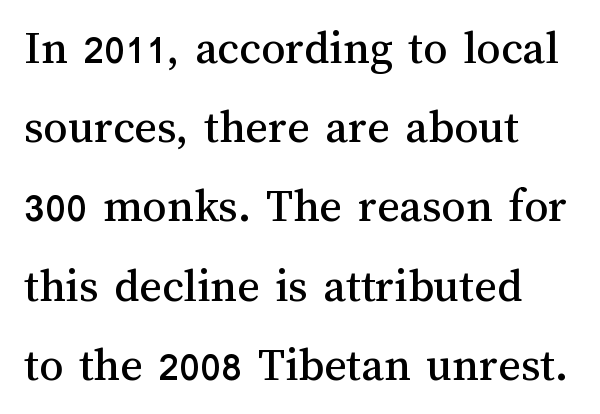
{"italic": "no", "width": "normal", "stroke_contrast": "medium", "x_height": "medium", "monospaced": "no", "underline": "no", "align": "left", "line_spacing": "normal", "line_spacing_ratio": 1.65, "letter_spacing": "normal", "letter_spacing_em": 0.0, "glyph_px": 48}
